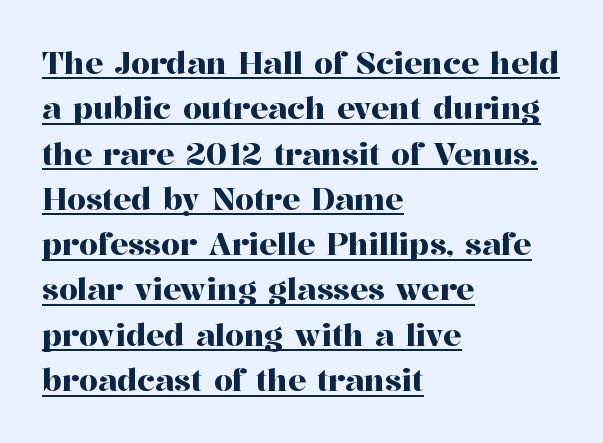
{"serif": "yes", "italic": "no", "width": "normal", "stroke_contrast": "high", "x_height": "medium", "monospaced": "no", "underline": "yes", "align": "left", "line_spacing": "normal", "line_spacing_ratio": 1.51, "letter_spacing": "normal", "letter_spacing_em": 0.0, "glyph_px": 30}
